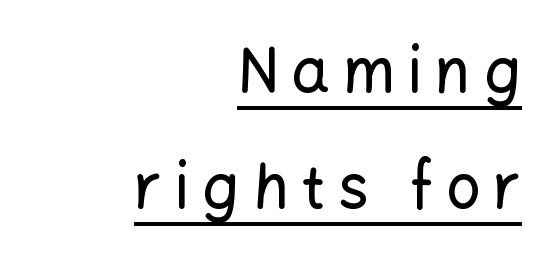
{"serif": "no", "italic": "no", "width": "normal", "stroke_contrast": "low", "x_height": "medium", "monospaced": "no", "underline": "yes", "align": "right", "line_spacing": "loose", "line_spacing_ratio": 1.9, "letter_spacing": "wide", "letter_spacing_em": 0.21, "glyph_px": 61}
